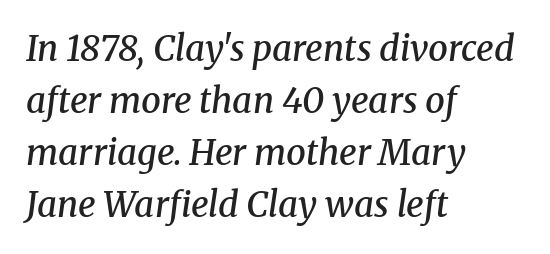
The image shows 35 px semibold serif type, italic (leaning right); set left-aligned, normal line spacing (1.49x), normal letter spacing, not underlined; medium stroke contrast and a medium x-height.
